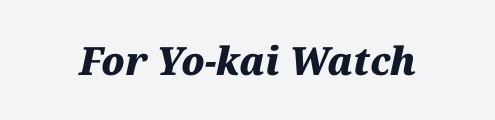
Q: Is the text bold? A: Yes.
Q: Is the text italic (slanted)? A: Yes, it leans right by about 12 degrees.
Q: Is the text underlined? A: No.
Q: Is the spacing between letters normal or unusually wide? A: Normal.
Q: Width (condensed, normal, or wide)? A: Normal.
Q: Stroke contrast? A: Medium.
Q: x-height? A: Medium.
Q: Monospaced? A: No.
